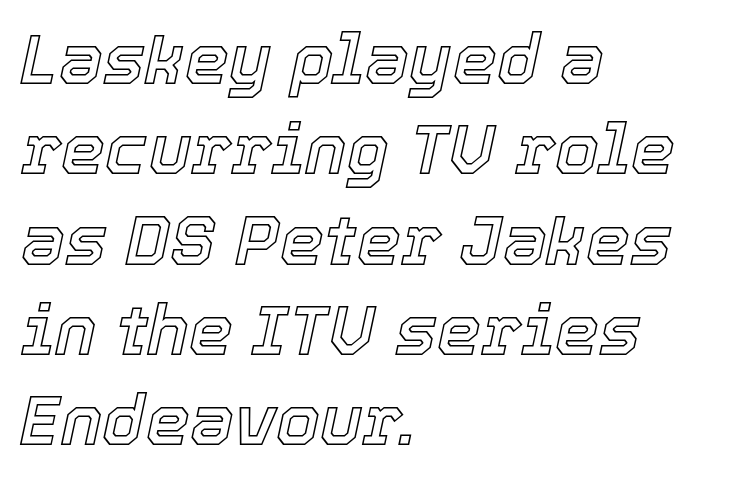
Do the characters align in a grid? No, the font is proportional. What stands out about the letter spacing? Nothing — it is the standard amount. Is the type slanted? Yes — the strokes lean at a clear angle. Reading down the block, your eye returns to a fixed left position each line.
